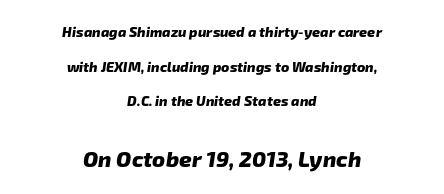
The image shows 22 px bold type; set centered, loose line spacing (2.48x), normal letter spacing, not underlined; the second (bottom) block is 1.57x larger.
